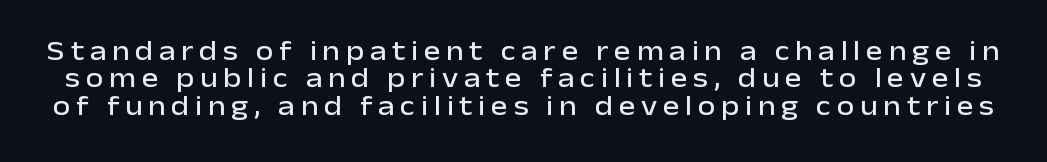
Quick note: not italic, upright. The designer went with a sans here, leaving each stem footless. Whoever set this chose condensed vertical rhythm over breathing room. A clean baseline with only descenders dipping below it. Observe the wide spacing: letters keep a clear distance from each other.
